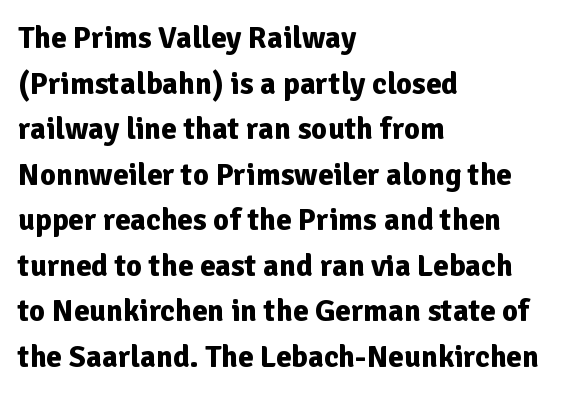
The image shows 31 px bold sans-serif type, upright; set left-aligned, normal line spacing (1.47x), normal letter spacing, not underlined; low stroke contrast and a medium x-height.
